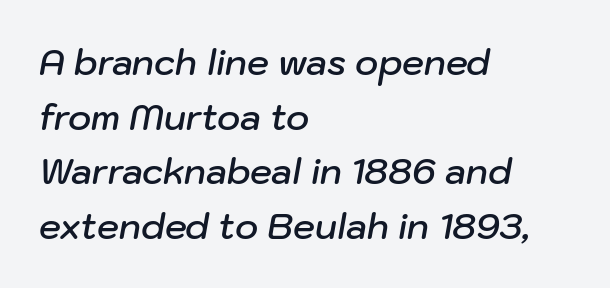
Words appear dense and cohesive because spacing is normal. Only glyphs here, with clear space below each row. Typographic density is moderately raised because the face is semibold. Would a proofreader flag this as italicized? Yes. Students, observe: this is what conventionally led text looks like. You could not count columns in this text — the font is proportionally spaced.
